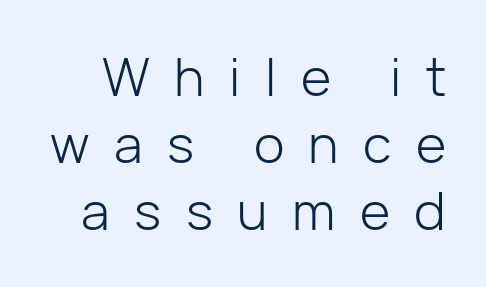
Q: Is the text bold? A: No.
Q: Is the text italic (slanted)? A: No, it is upright.
Q: Is the typeface a serif or a sans-serif typeface? A: Sans-serif.
Q: Is the text underlined? A: No.
Q: Is the spacing between letters normal or unusually wide? A: Unusually wide.
Q: Is the spacing between lines tight, normal or loose? A: Normal.
Q: Width (condensed, normal, or wide)? A: Normal.
Q: Stroke contrast? A: Low.
Q: x-height? A: Medium.
Q: Monospaced? A: No.
